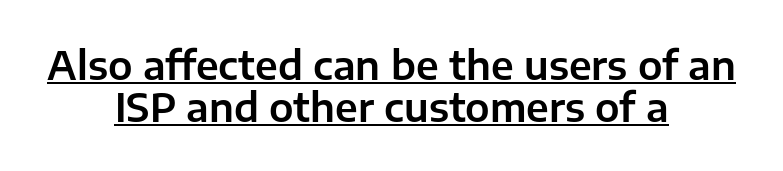
The image shows 39 px sans-serif type, upright; set centered, tight line spacing (1.08x), normal letter spacing, underlined; low stroke contrast and a medium x-height.
